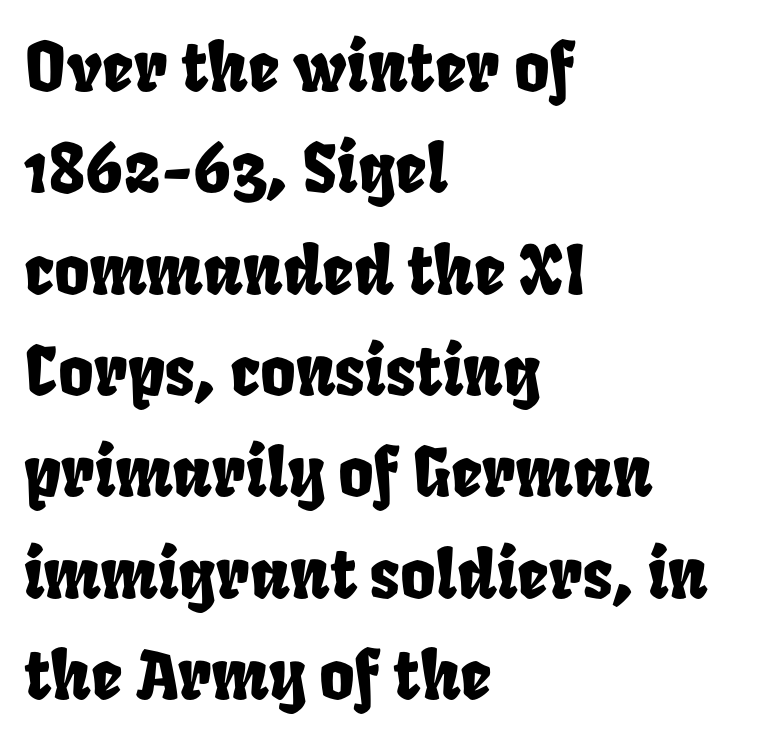
Interline gaps are of average width in this sample. Quick note: underline off. These lines are rendered in a variable-pitch font. The text block is weighted toward the left margin, trailing off unevenly rightward. How are the letters spaced? Ordinarily, with no added tracking.
